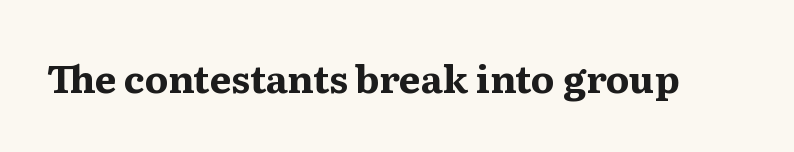
The lettering holds an erect, upright posture throughout. Small tapered or slab feet sit at the stroke ends, so this counts as serif. Think of a printed novel: that variable character pitch is what you see here. What stands out about the letter spacing? Nothing — it is the standard amount.
